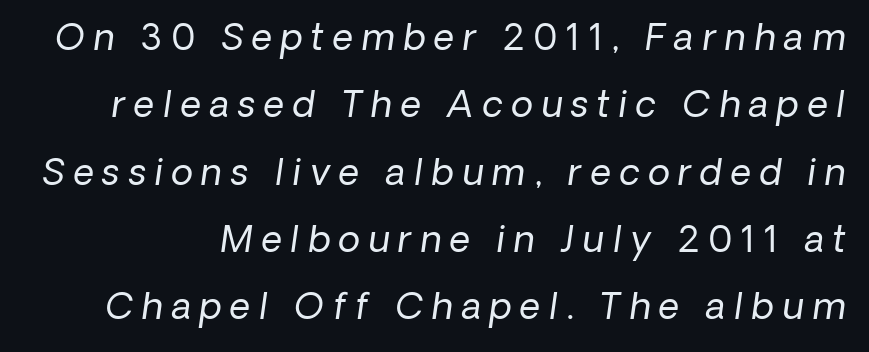
The image shows 36 px regular-weight sans-serif type; set line spacing 1.87x, unusually wide letter spacing (+0.24 em), not underlined; low stroke contrast and a medium x-height.
